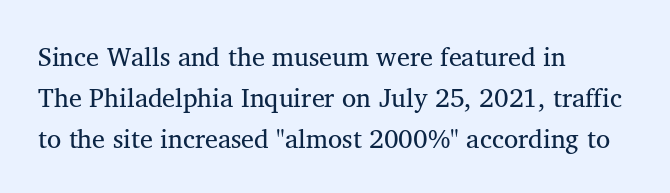
Q: Is the text underlined? A: No.
Q: How is the paragraph aligned? A: Left-aligned.
Q: Is the spacing between letters normal or unusually wide? A: Normal.
Q: Is the spacing between lines tight, normal or loose? A: Normal.
